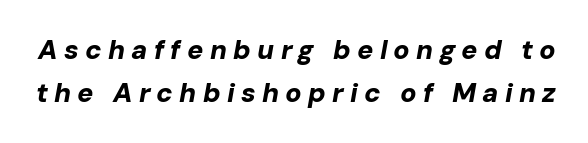
Q: Is the text bold? A: Yes.
Q: Is the text italic (slanted)? A: Yes, it leans right by about 10 degrees.
Q: Is the text underlined? A: No.
Q: Is the spacing between letters normal or unusually wide? A: Unusually wide.
Q: Is the spacing between lines tight, normal or loose? A: Normal.
